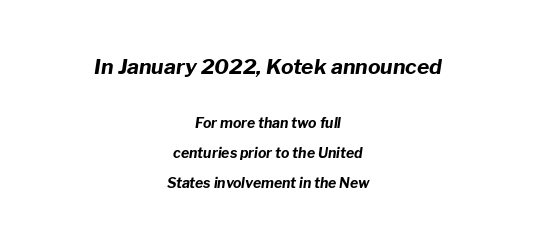
Line spacing here is loose. Tracking here is standard; glyphs follow each other at the usual distance. The face used here has a pronounced slope to its letters. The lines are quadded center. Here the first block reads like a headline and the second like body copy.
